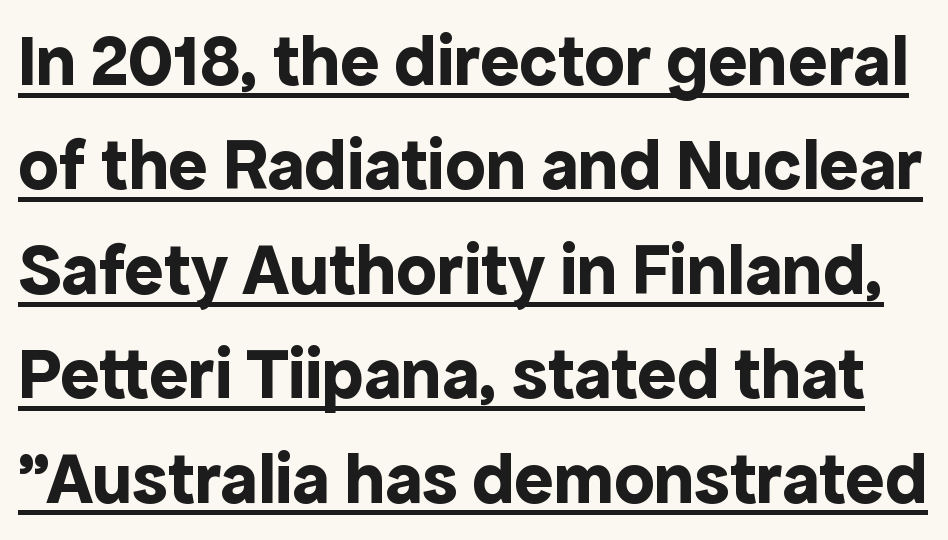
Character widths vary here, with narrow letters taking less room than wide ones. What kind of face is this? One without serifs — a sans. Descenders here cross a horizontal rule under the line. The strokes are fattened all the way to bold. Words appear dense and cohesive because spacing is normal. Compared with typical paragraphs, the rows here are spaced about the same.
